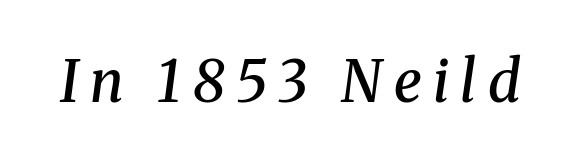
Decoration check: the copy has no underline. There is plenty of visible air inserted between adjacent glyphs. Posture: slanted. Looks like regular typesetting: each glyph gets only the width it needs.
